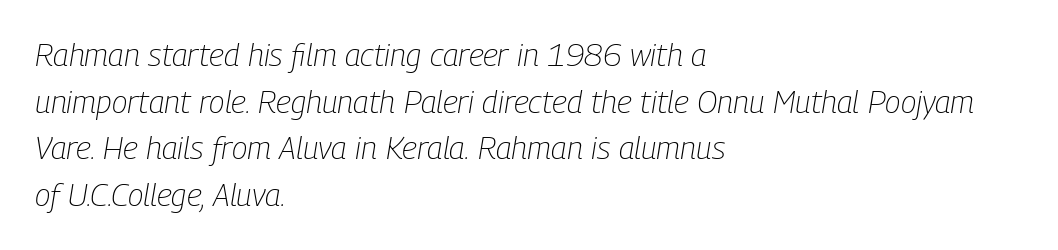
{"italic": "yes", "lean": "right", "slant_degrees": 9, "bold": "no", "weight": "light", "width": "condensed", "stroke_contrast": "low", "x_height": "medium", "monospaced": "no", "underline": "no", "align": "left", "line_spacing": "normal", "line_spacing_ratio": 1.46, "letter_spacing": "normal", "letter_spacing_em": 0.0, "glyph_px": 32}
